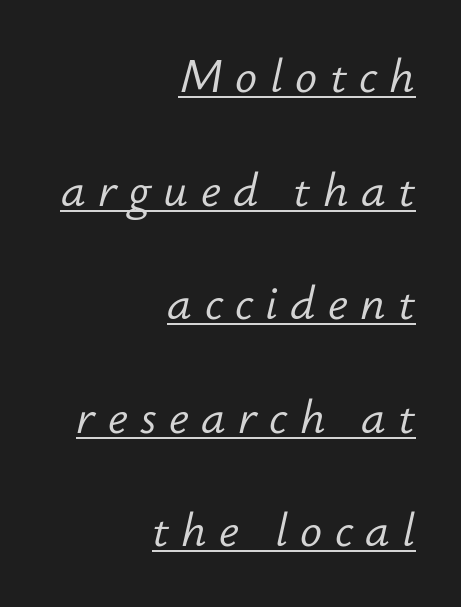
The image shows 46 px light type, italic (leaning right); set right-aligned, loose line spacing (2.47x), unusually wide letter spacing (+0.27 em), underlined; low stroke contrast and a small x-height.
